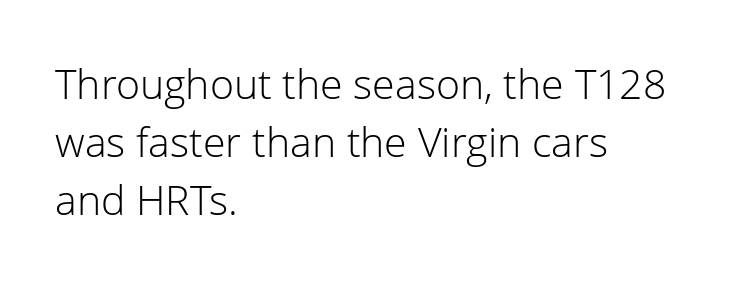
The image shows 41 px light sans-serif type, upright; set left-aligned, normal line spacing (1.42x), normal letter spacing, not underlined; low stroke contrast and a medium x-height.
